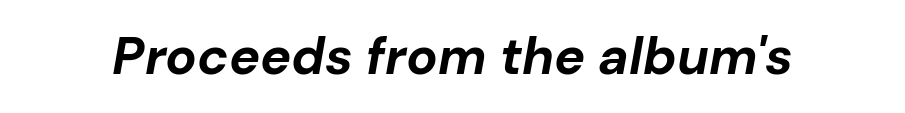
The image shows 52 px bold type, italic (leaning right); set normal letter spacing, not underlined; low stroke contrast and a medium x-height.
